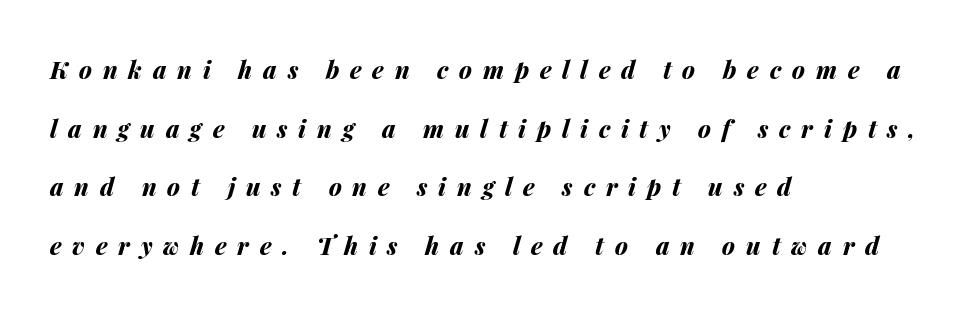
Q: Is the text bold? A: Yes.
Q: Is the text italic (slanted)? A: Yes, it leans right by about 14 degrees.
Q: Is the text underlined? A: No.
Q: How is the paragraph aligned? A: Left-aligned.
Q: Is the spacing between letters normal or unusually wide? A: Unusually wide.
Q: Is the spacing between lines tight, normal or loose? A: Loose.
